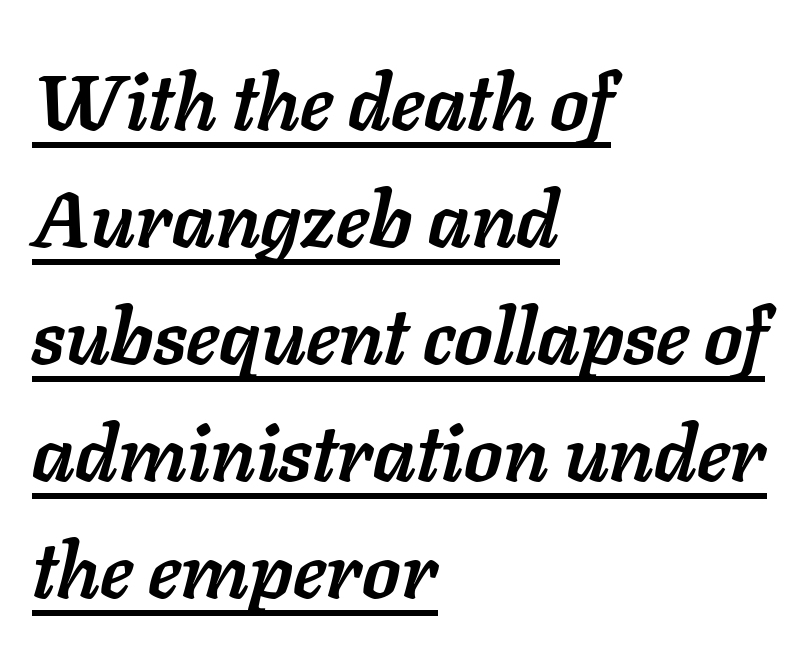
{"italic": "yes", "lean": "right", "slant_degrees": 11, "bold": "yes", "weight": "semibold", "width": "normal", "stroke_contrast": "low", "x_height": "medium", "monospaced": "no", "underline": "yes", "align": "left", "line_spacing": "normal", "line_spacing_ratio": 1.5, "letter_spacing": "normal", "letter_spacing_em": 0.0, "glyph_px": 78}
